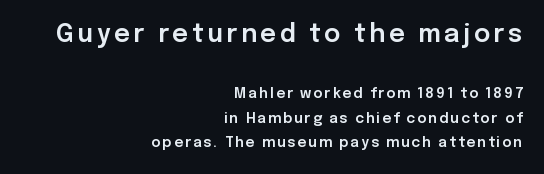
Q: Is the text italic (slanted)? A: No, it is upright.
Q: Is the text underlined? A: No.
Q: How is the paragraph aligned? A: Right-aligned.
Q: Which block of text is set in a larger size, the first (top) or the second (bottom)? A: The first (top) one.
